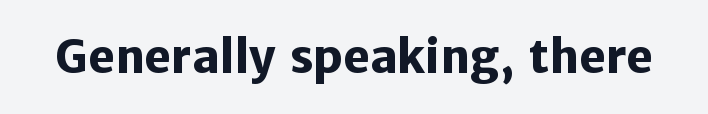
{"serif": "no", "italic": "no", "bold": "yes", "weight": "heavy", "width": "normal", "stroke_contrast": "low", "x_height": "medium", "monospaced": "no", "underline": "no", "letter_spacing": "normal", "letter_spacing_em": 0.0, "glyph_px": 45}
